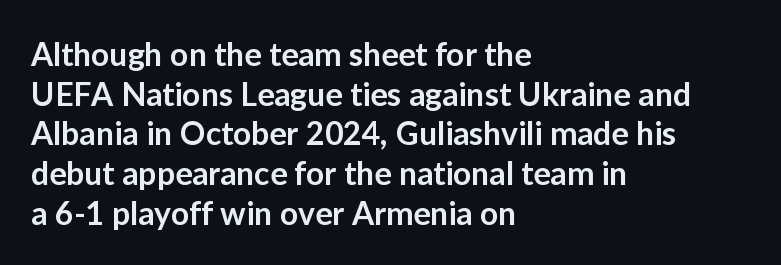
One-word summary of the alignment: left. The letters advance in unequal steps, a hallmark of proportional type. Slightly chunky letters — semibold, I'd say, not full bold. The area under the type is left untouched. The specimen reads as upright at a glance. Nope, no serifs anywhere on these letters.
